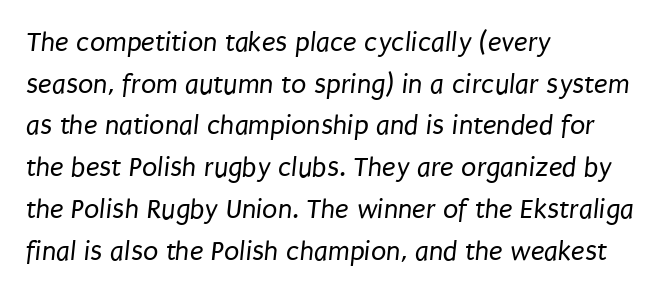
The image shows 28 px regular-weight, condensed sans-serif type; set left-aligned, normal line spacing (1.49x), normal letter spacing, not underlined; low stroke contrast and a large x-height.
